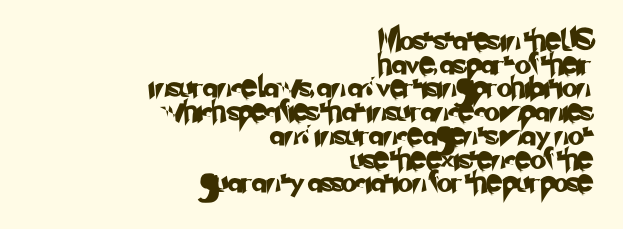
Vertical spacing — tight. Observe the ordinary spacing: letters are neighbours, not strangers. Letters rest on an invisible, unmarked baseline. The passage is arranged like a letterhead date or caption credit — flush right.
